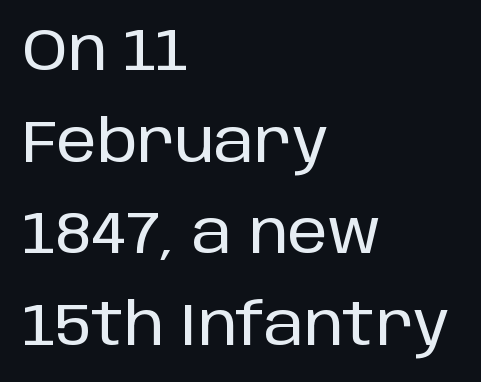
{"serif": "no", "italic": "no", "width": "normal", "stroke_contrast": "low", "x_height": "large", "monospaced": "no", "underline": "no", "align": "left", "line_spacing": "normal", "line_spacing_ratio": 1.58, "letter_spacing": "normal", "letter_spacing_em": 0.0, "glyph_px": 58}
